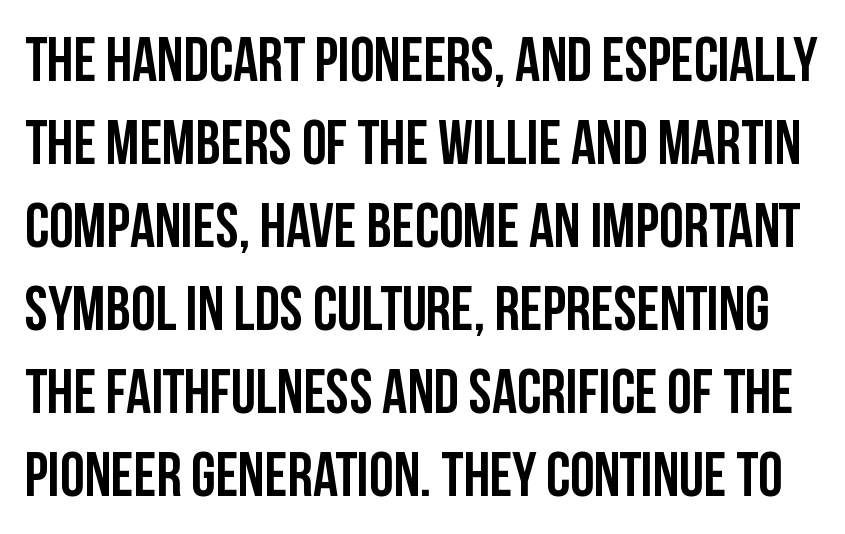
The image shows 62 px semibold, condensed sans-serif type, upright; set normal line spacing (1.34x), normal letter spacing, not underlined; low stroke contrast and a large x-height.
